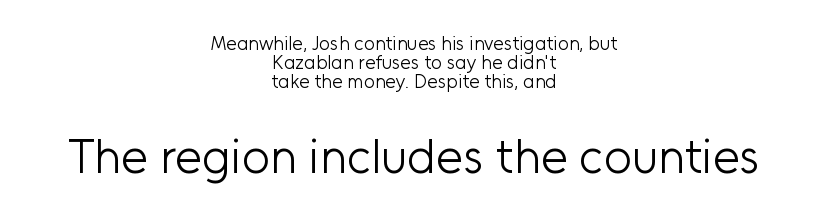
The image shows 48 px light sans-serif type, upright; set centered, tight line spacing (1.01x), normal letter spacing, not underlined; the second (bottom) block is 2.53x larger; low stroke contrast and a medium x-height.
